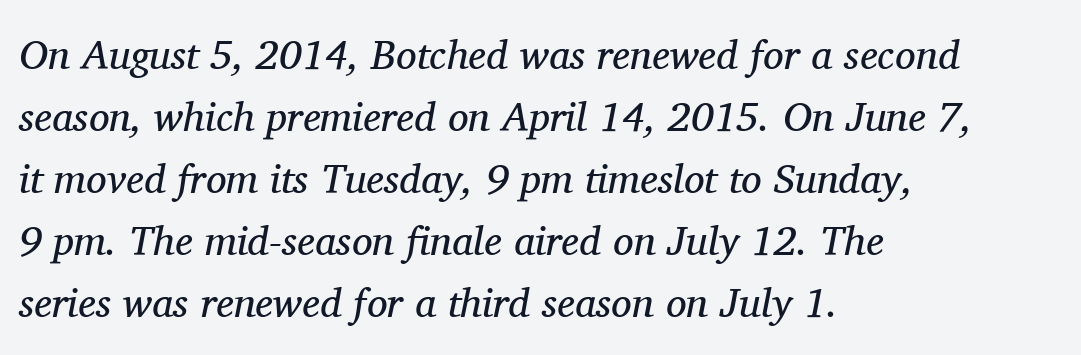
Q: Is the text bold? A: No.
Q: Is the text italic (slanted)? A: Yes, it leans right by about 11 degrees.
Q: Is the typeface a serif or a sans-serif typeface? A: Serif.
Q: Is the text underlined? A: No.
Q: How is the paragraph aligned? A: Left-aligned.
Q: Is the spacing between letters normal or unusually wide? A: Normal.
Q: Is the spacing between lines tight, normal or loose? A: Normal.
Q: Width (condensed, normal, or wide)? A: Normal.
Q: Stroke contrast? A: Medium.
Q: x-height? A: Medium.
Q: Monospaced? A: No.
